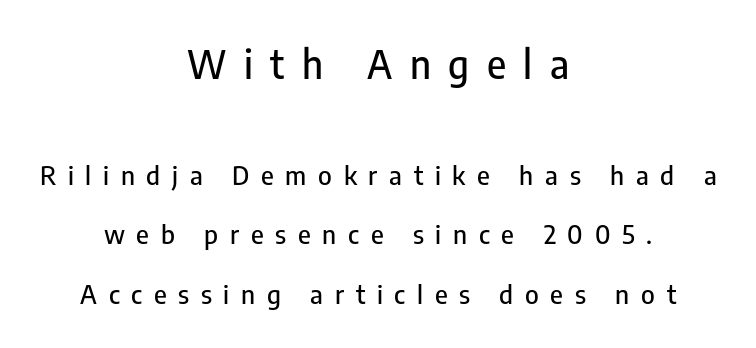
The image shows 39 px condensed sans-serif type, upright; set centered, loose line spacing (2.28x), unusually wide letter spacing (+0.45 em), not underlined; the first (top) block is 1.5x larger; low stroke contrast and a medium x-height.
